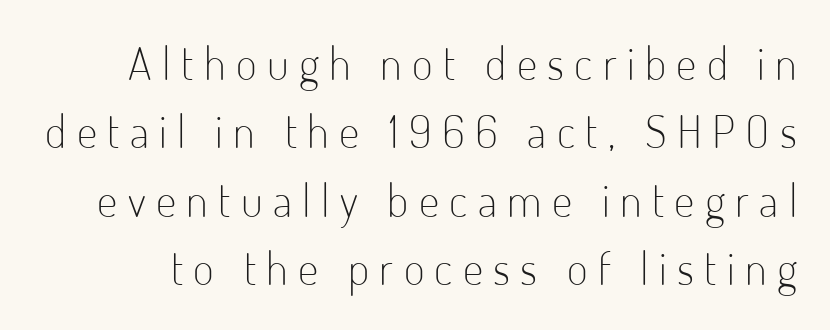
Each letter keeps its own natural width here, so spacing adapts to shape. A quiet, ordinary-to-light weight characterises the typeface. Whoever set this chose a conventional vertical rhythm. Is this a sans? Yes — the strokes have no serifs. Is there any slant? The stems are plumb.
